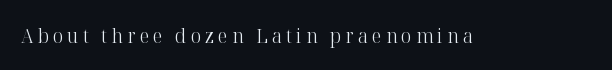
Tall strokes in this sample are plumb rather than angled. Loose tracking; the words dissolve into strings of separated letters. Stroke mass is kept to a normal reading level or below. Glance below the letters and you will spot only blank space.
